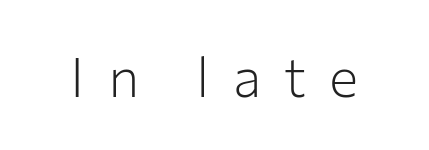
Q: Is the text bold? A: No.
Q: Is the text italic (slanted)? A: No, it is upright.
Q: Is the typeface a serif or a sans-serif typeface? A: Sans-serif.
Q: Is the text underlined? A: No.
Q: Is the spacing between letters normal or unusually wide? A: Unusually wide.
Q: Width (condensed, normal, or wide)? A: Normal.
Q: Stroke contrast? A: Low.
Q: x-height? A: Medium.
Q: Monospaced? A: No.
